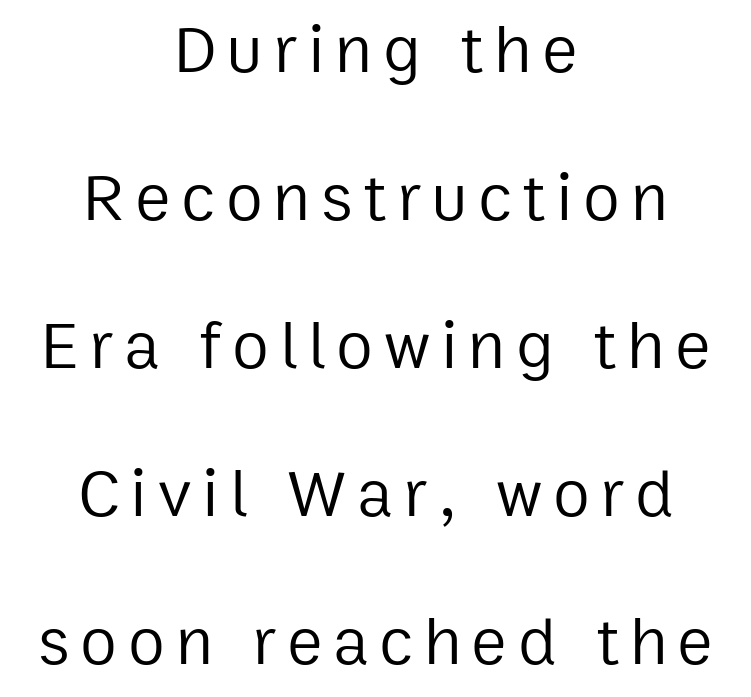
The image shows 67 px regular-weight sans-serif type, upright; set centered, loose line spacing (2.21x), not underlined; low stroke contrast and a medium x-height.
